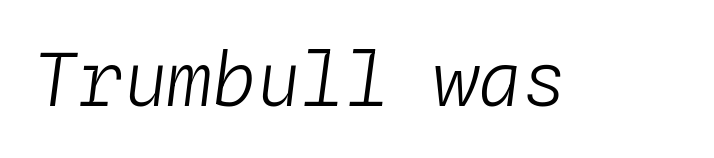
Q: Is the text bold? A: No.
Q: Is the text italic (slanted)? A: Yes, it leans right by about 4 degrees.
Q: Is the text underlined? A: No.
Q: Is the spacing between letters normal or unusually wide? A: Normal.
Q: Width (condensed, normal, or wide)? A: Normal.
Q: Stroke contrast? A: Low.
Q: x-height? A: Medium.
Q: Monospaced? A: Yes.
